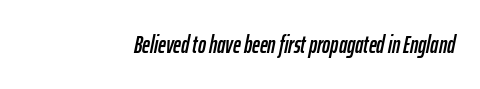
{"italic": "yes", "lean": "right", "slant_degrees": 12, "underline": "no", "align": "right", "letter_spacing": "normal", "letter_spacing_em": 0.0, "glyph_px": 24}
